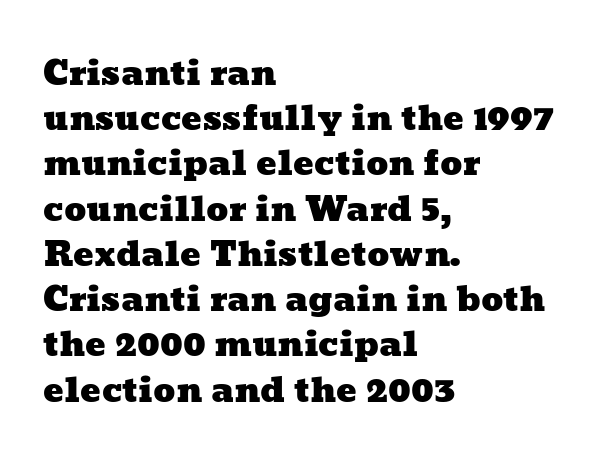
The rendering keeps characters at their native spacing. A classic flush-left, rag-right setting is used for this passage. Note the varied advance widths — an 'i' is clearly narrower than an 'm'. Decoration check: the copy has no underline.
